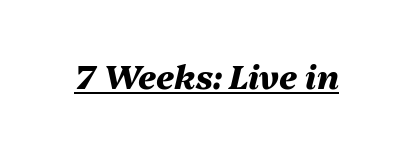
{"italic": "yes", "lean": "right", "slant_degrees": 13, "bold": "yes", "weight": "heavy", "width": "normal", "stroke_contrast": "medium", "x_height": "medium", "monospaced": "no", "underline": "yes", "letter_spacing": "normal", "letter_spacing_em": 0.0, "glyph_px": 33}
